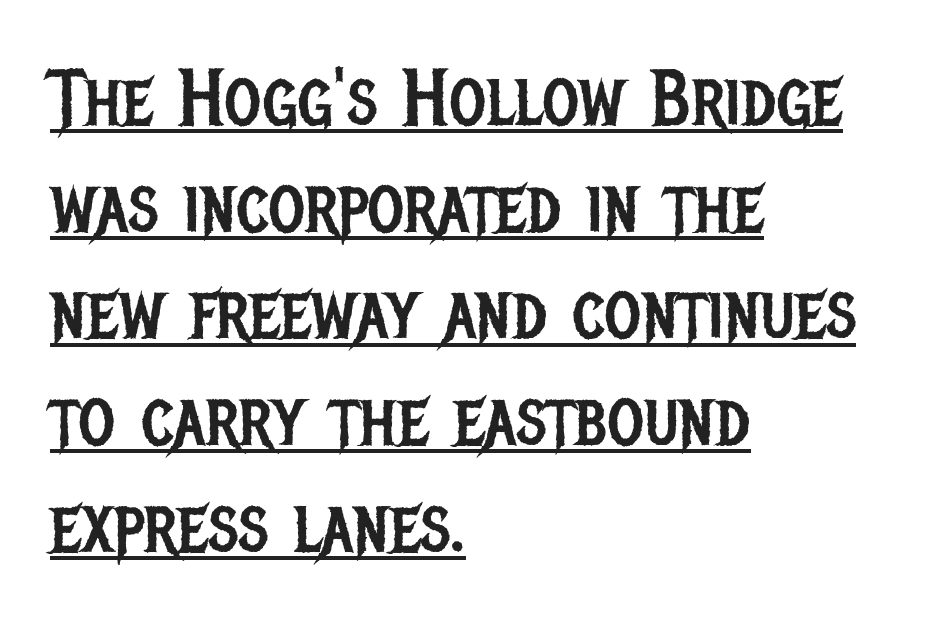
The image shows 79 px regular-weight, condensed sans-serif type, upright; set left-aligned, normal line spacing (1.35x), normal letter spacing, underlined; low stroke contrast and a large x-height.
